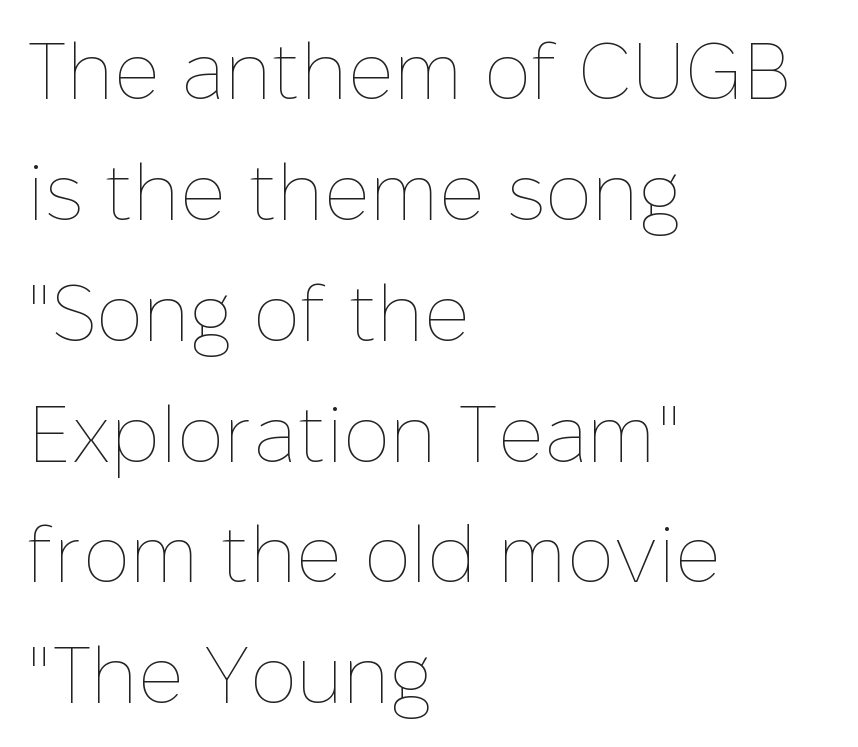
Q: Is the text bold? A: No.
Q: Is the text italic (slanted)? A: No, it is upright.
Q: Is the text underlined? A: No.
Q: How is the paragraph aligned? A: Left-aligned.
Q: Is the spacing between letters normal or unusually wide? A: Normal.
Q: Is the spacing between lines tight, normal or loose? A: Normal.
Q: Width (condensed, normal, or wide)? A: Normal.
Q: Stroke contrast? A: Low.
Q: x-height? A: Medium.
Q: Monospaced? A: No.
